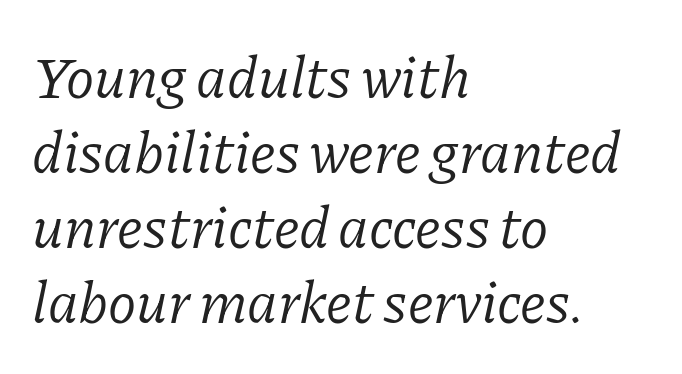
The gap between lines stays unmarked. Leftover space on each line is placed entirely after the last word. Regarding leading, the lines here are spaced in the standard way. The passage shown is typed in a proportional face where columns would drift. Is the letter spacing exaggerated? No — it looks like the ordinary default.
